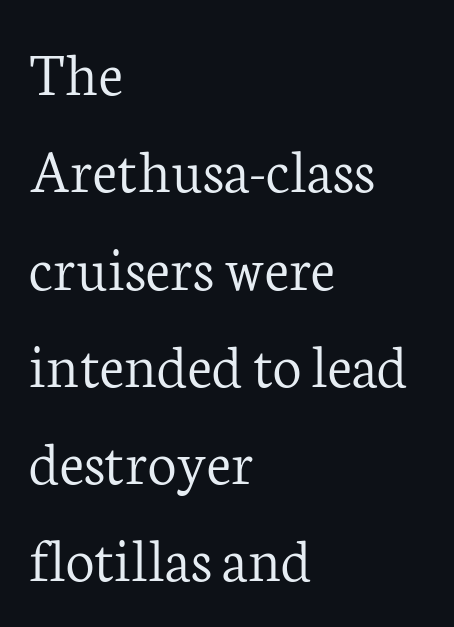
The image shows 64 px light serif type, upright; set left-aligned, normal line spacing (1.52x), normal letter spacing, not underlined; low stroke contrast and a medium x-height.
